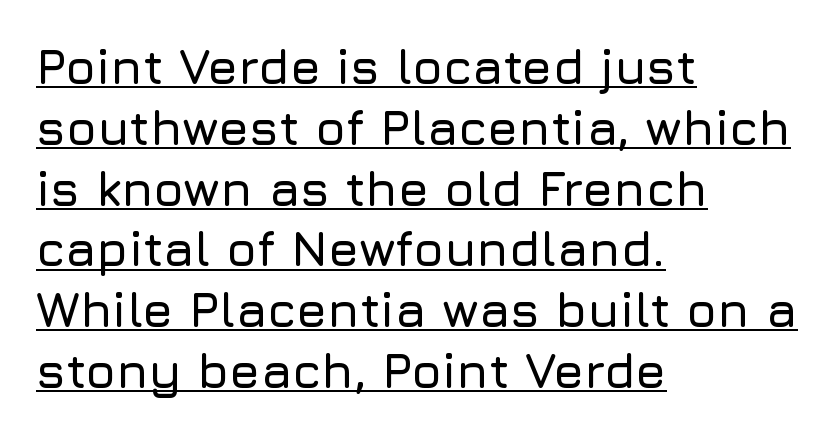
{"serif": "no", "italic": "no", "width": "normal", "stroke_contrast": "low", "x_height": "medium", "monospaced": "no", "underline": "yes", "align": "left", "line_spacing_ratio": 1.24, "letter_spacing": "normal", "letter_spacing_em": 0.0, "glyph_px": 49}
